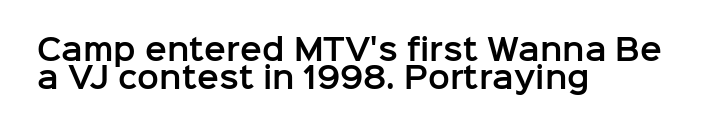
Q: Is the text italic (slanted)? A: No, it is upright.
Q: Is the typeface a serif or a sans-serif typeface? A: Sans-serif.
Q: Is the text underlined? A: No.
Q: How is the paragraph aligned? A: Left-aligned.
Q: Is the spacing between letters normal or unusually wide? A: Normal.
Q: Is the spacing between lines tight, normal or loose? A: Tight.
Q: Width (condensed, normal, or wide)? A: Normal.
Q: Stroke contrast? A: Low.
Q: x-height? A: Medium.
Q: Monospaced? A: No.
